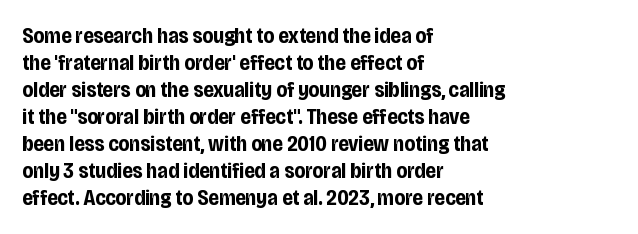
Q: Is the text bold? A: Yes.
Q: Is the text italic (slanted)? A: No, it is upright.
Q: Is the text underlined? A: No.
Q: How is the paragraph aligned? A: Left-aligned.
Q: Is the spacing between letters normal or unusually wide? A: Normal.
